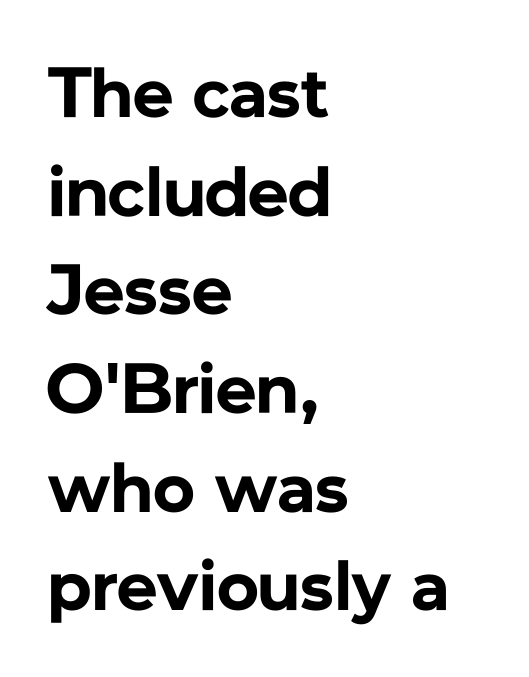
Q: Is the text bold? A: Yes.
Q: Is the text italic (slanted)? A: No, it is upright.
Q: Is the typeface a serif or a sans-serif typeface? A: Sans-serif.
Q: Is the text underlined? A: No.
Q: How is the paragraph aligned? A: Left-aligned.
Q: Is the spacing between letters normal or unusually wide? A: Normal.
Q: Is the spacing between lines tight, normal or loose? A: Normal.
Q: Width (condensed, normal, or wide)? A: Normal.
Q: Stroke contrast? A: Low.
Q: x-height? A: Medium.
Q: Monospaced? A: No.
